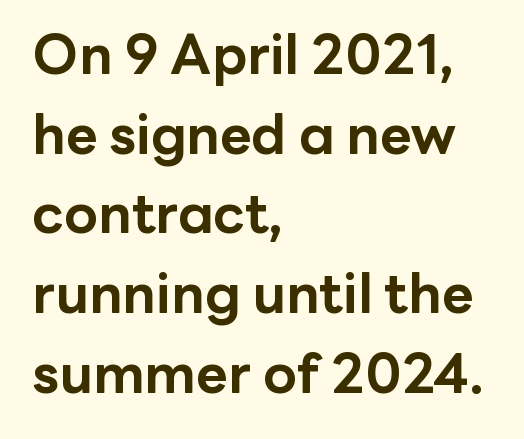
The image shows 55 px bold sans-serif type, upright; set left-aligned, normal line spacing (1.45x), normal letter spacing, not underlined; low stroke contrast and a medium x-height.
